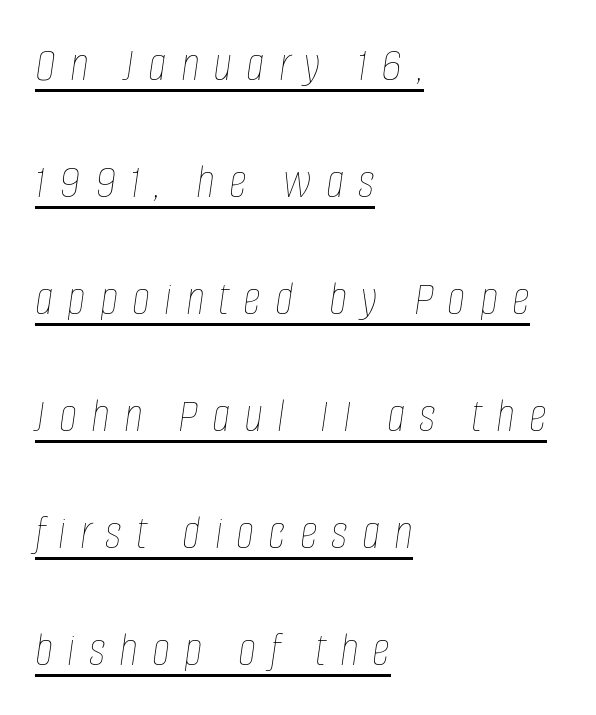
{"italic": "yes", "lean": "right", "slant_degrees": 8, "bold": "no", "weight": "thin", "width": "condensed", "stroke_contrast": "low", "x_height": "large", "monospaced": "no", "underline": "yes", "align": "left", "line_spacing": "loose", "line_spacing_ratio": 2.34, "letter_spacing": "wide", "letter_spacing_em": 0.28, "glyph_px": 50}
